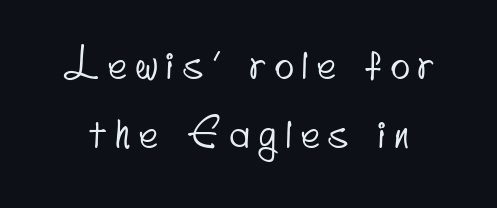
Look at the tracking — it's clearly loosened, letters drifting apart. Honestly, there is no underline to notice here at all. These lines are rendered in a variable-pitch font. The text was rendered using a sans face with plain stroke endings.
